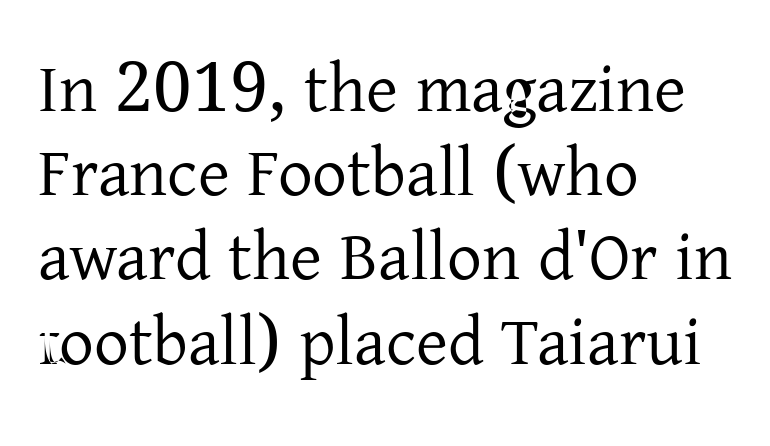
{"serif": "yes", "italic": "no", "bold": "no", "weight": "regular", "width": "normal", "stroke_contrast": "low", "x_height": "medium", "monospaced": "no", "underline": "no", "align": "left", "line_spacing_ratio": 1.22, "letter_spacing": "normal", "letter_spacing_em": 0.0, "glyph_px": 69}
